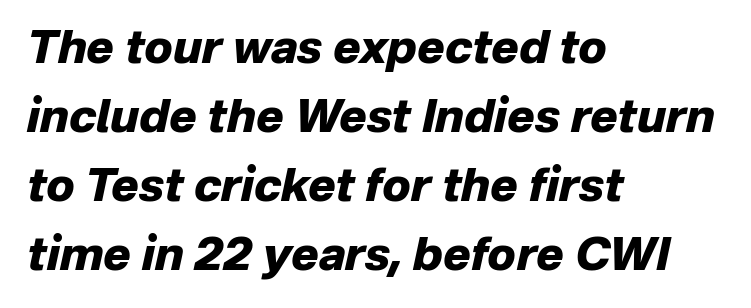
Pretty heavy lettering here — definitely bold. Think of a printed novel: that variable character pitch is what you see here. The letters sit at their default tracking, neither squeezed nor spread. The rendering applies a slant to the glyphs.
